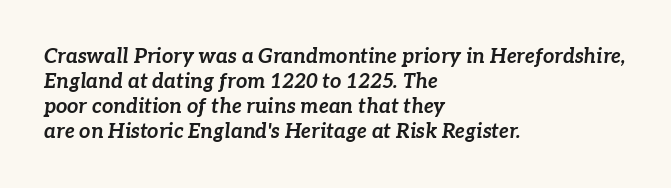
Q: Is the text bold? A: Yes.
Q: Is the text italic (slanted)? A: Yes, it leans right by about 7 degrees.
Q: Is the text underlined? A: No.
Q: How is the paragraph aligned? A: Left-aligned.
Q: Is the spacing between letters normal or unusually wide? A: Normal.
Q: Is the spacing between lines tight, normal or loose? A: Normal.
